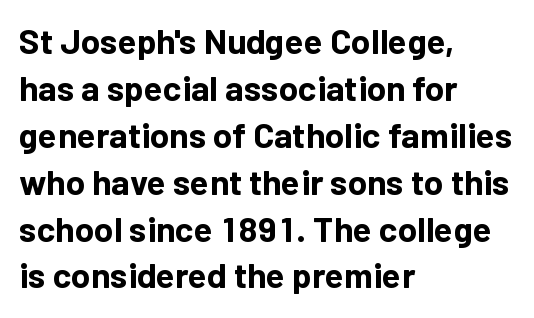
{"serif": "no", "italic": "no", "bold": "yes", "weight": "bold", "width": "normal", "stroke_contrast": "low", "x_height": "medium", "monospaced": "no", "underline": "no", "align": "left", "line_spacing": "normal", "line_spacing_ratio": 1.34, "letter_spacing": "normal", "letter_spacing_em": 0.0, "glyph_px": 35}
